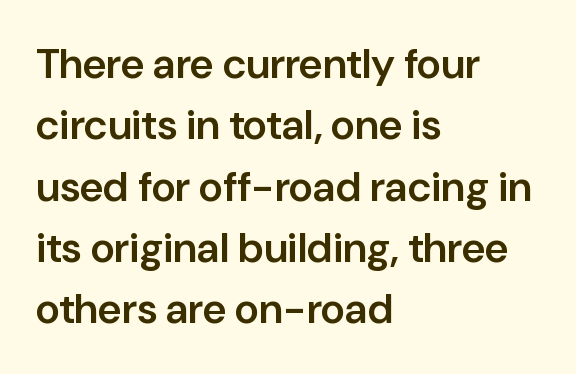
The face used here is rendered with its standard letterfit. No italicization has been applied; the sample stays upright. Each row of text sits above clean, open space. Every row of glyphs begins at an identical x-position on the left.
